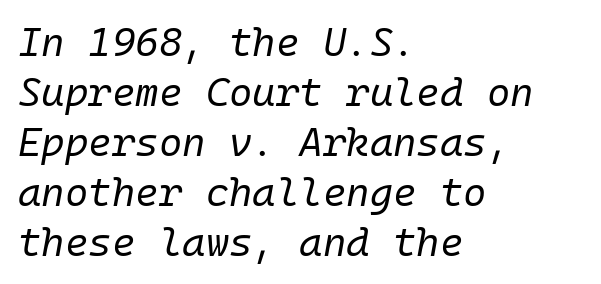
The image shows 40 px regular-weight type, italic (leaning right), monospaced; set left-aligned, normal line spacing (1.25x), normal letter spacing, not underlined; low stroke contrast and a medium x-height.
